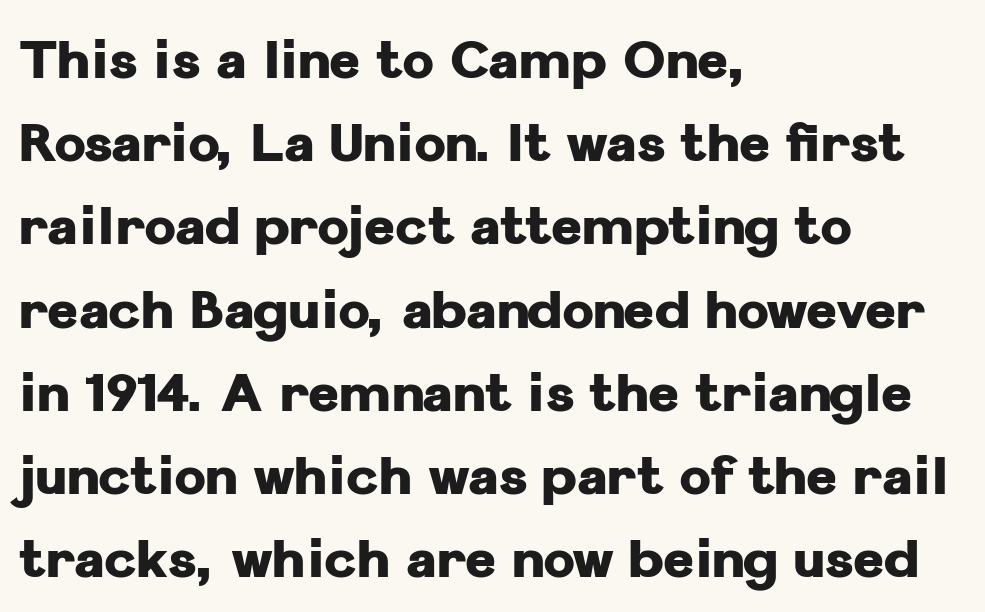
Q: Is the text bold? A: Yes.
Q: Is the text italic (slanted)? A: No, it is upright.
Q: Is the typeface a serif or a sans-serif typeface? A: Sans-serif.
Q: Is the text underlined? A: No.
Q: How is the paragraph aligned? A: Left-aligned.
Q: Is the spacing between letters normal or unusually wide? A: Normal.
Q: Is the spacing between lines tight, normal or loose? A: Normal.
Q: Width (condensed, normal, or wide)? A: Normal.
Q: Stroke contrast? A: Low.
Q: x-height? A: Medium.
Q: Monospaced? A: No.
